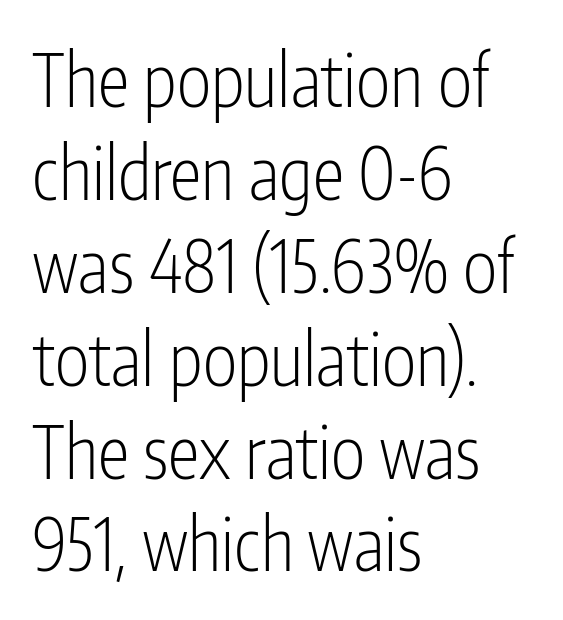
Q: Is the text bold? A: No.
Q: Is the text italic (slanted)? A: No, it is upright.
Q: Is the typeface a serif or a sans-serif typeface? A: Sans-serif.
Q: Is the text underlined? A: No.
Q: How is the paragraph aligned? A: Left-aligned.
Q: Is the spacing between letters normal or unusually wide? A: Normal.
Q: Is the spacing between lines tight, normal or loose? A: Normal.
Q: Width (condensed, normal, or wide)? A: Condensed.
Q: Stroke contrast? A: Low.
Q: x-height? A: Medium.
Q: Monospaced? A: No.
